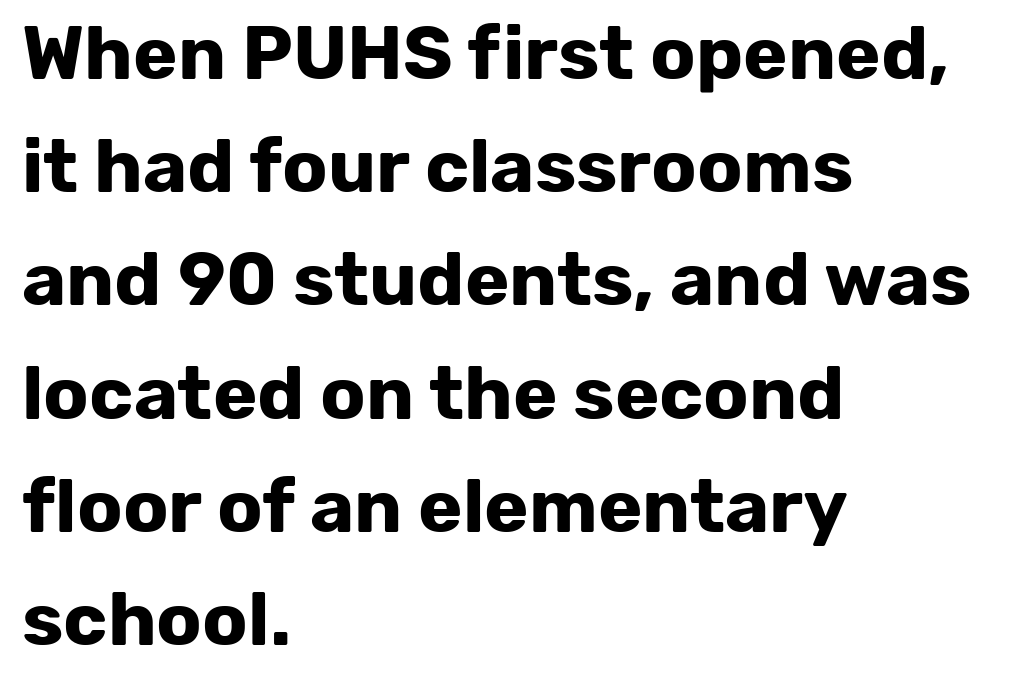
{"serif": "no", "italic": "no", "bold": "yes", "weight": "bold", "width": "normal", "stroke_contrast": "low", "x_height": "medium", "monospaced": "no", "underline": "no", "align": "left", "line_spacing": "normal", "line_spacing_ratio": 1.51, "letter_spacing": "normal", "letter_spacing_em": 0.0, "glyph_px": 75}
